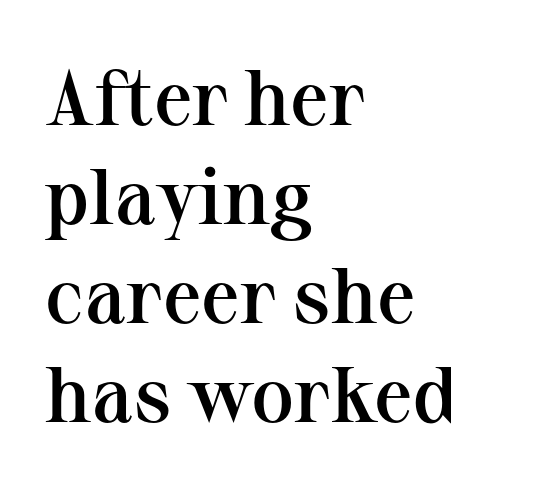
Q: Is the text bold? A: Semi-bold.
Q: Is the text italic (slanted)? A: No, it is upright.
Q: Is the typeface a serif or a sans-serif typeface? A: Serif.
Q: Is the text underlined? A: No.
Q: How is the paragraph aligned? A: Left-aligned.
Q: Is the spacing between letters normal or unusually wide? A: Normal.
Q: Is the spacing between lines tight, normal or loose? A: Normal.
Q: Width (condensed, normal, or wide)? A: Normal.
Q: Stroke contrast? A: Medium.
Q: x-height? A: Medium.
Q: Monospaced? A: No.
